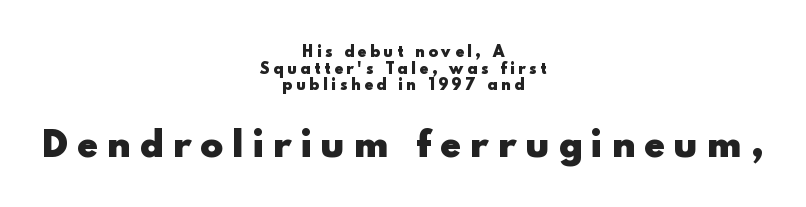
Q: Is the text bold? A: Yes.
Q: Is the text italic (slanted)? A: No, it is upright.
Q: Is the typeface a serif or a sans-serif typeface? A: Sans-serif.
Q: Is the text underlined? A: No.
Q: How is the paragraph aligned? A: Centered.
Q: Is the spacing between letters normal or unusually wide? A: Unusually wide.
Q: Which block of text is set in a larger size, the first (top) or the second (bottom)? A: The second (bottom) one.
Q: Width (condensed, normal, or wide)? A: Normal.
Q: x-height? A: Small.
Q: Monospaced? A: No.
